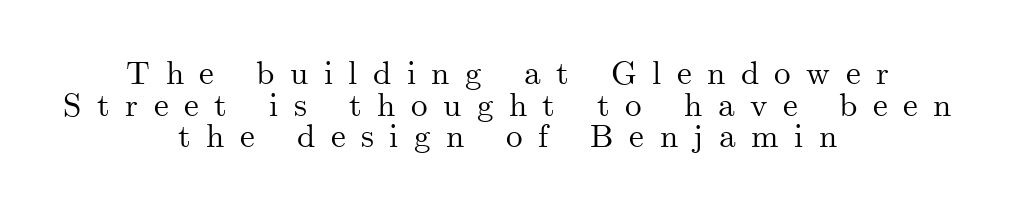
The image shows 33 px serif type, upright; set centered, tight line spacing (0.96x), unusually wide letter spacing (+0.47 em), not underlined; medium stroke contrast and a small x-height.
